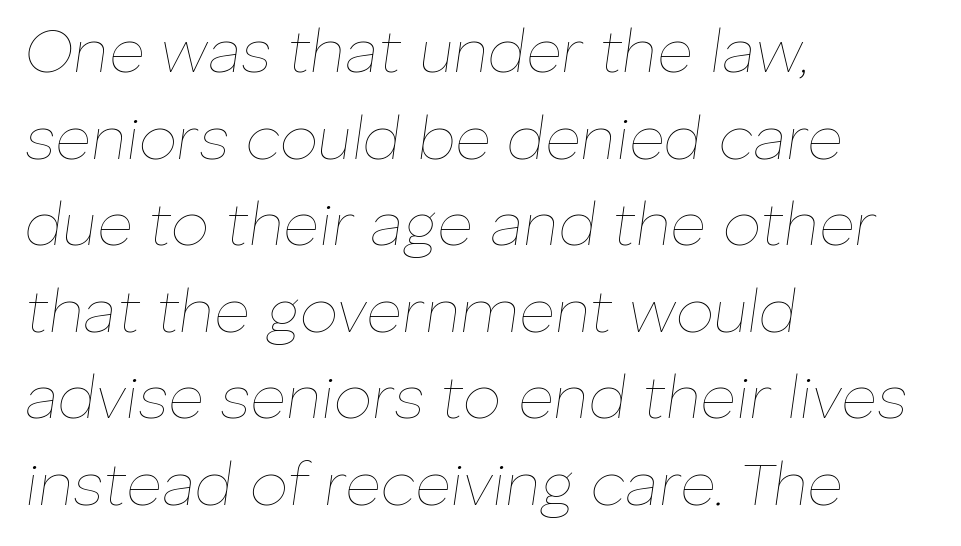
The image shows 61 px thin type, italic (leaning right); set left-aligned, normal line spacing (1.42x), normal letter spacing, not underlined; low stroke contrast and a medium x-height.
